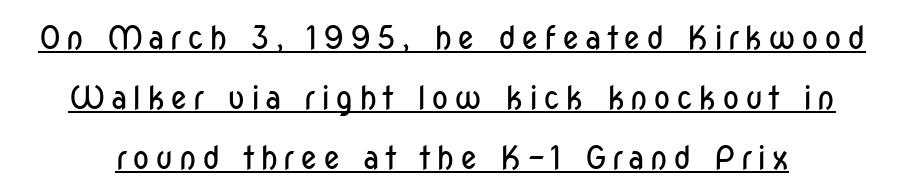
Q: Is the text bold? A: No.
Q: Is the text italic (slanted)? A: No, it is upright.
Q: Is the typeface a serif or a sans-serif typeface? A: Sans-serif.
Q: Is the text underlined? A: Yes.
Q: Width (condensed, normal, or wide)? A: Condensed.
Q: Stroke contrast? A: Low.
Q: x-height? A: Medium.
Q: Monospaced? A: No.
